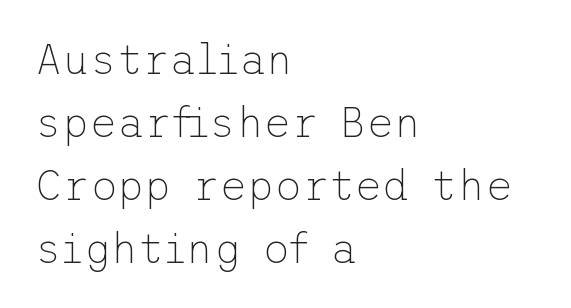
If you drew a ruler down the left edge, every line would touch it. Plain, unruled lines of type. The type family on display is of the sans-serif kind. Interline gaps are of average width in this sample. Counters stay open thanks to moderate or lighter strokes.
